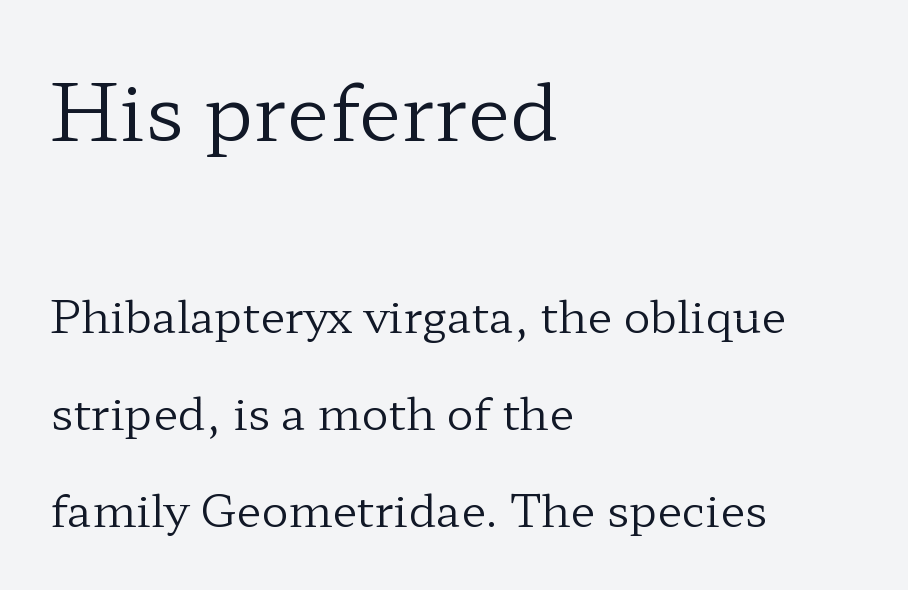
Q: Is the text bold? A: No.
Q: Is the text italic (slanted)? A: No, it is upright.
Q: Is the typeface a serif or a sans-serif typeface? A: Serif.
Q: Is the text underlined? A: No.
Q: How is the paragraph aligned? A: Left-aligned.
Q: Is the spacing between letters normal or unusually wide? A: Normal.
Q: Is the spacing between lines tight, normal or loose? A: Loose.
Q: Which block of text is set in a larger size, the first (top) or the second (bottom)? A: The first (top) one.
Q: Width (condensed, normal, or wide)? A: Wide.
Q: Stroke contrast? A: Low.
Q: x-height? A: Medium.
Q: Monospaced? A: No.
